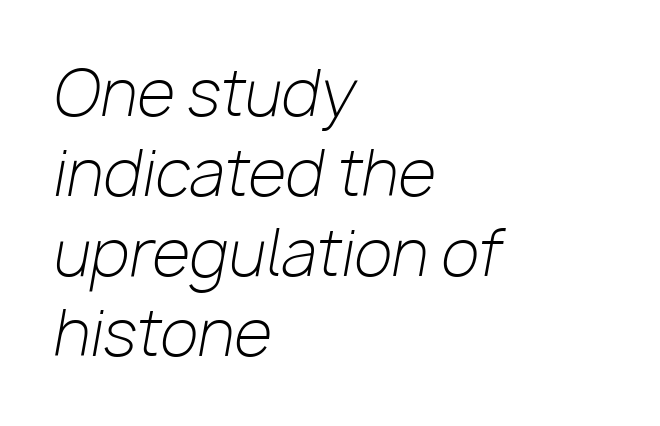
Q: Is the text bold? A: No.
Q: Is the text italic (slanted)? A: Yes, it leans right by about 10 degrees.
Q: Is the text underlined? A: No.
Q: How is the paragraph aligned? A: Left-aligned.
Q: Is the spacing between letters normal or unusually wide? A: Normal.
Q: Is the spacing between lines tight, normal or loose? A: Normal.
Q: Width (condensed, normal, or wide)? A: Normal.
Q: Stroke contrast? A: Low.
Q: x-height? A: Medium.
Q: Monospaced? A: No.
